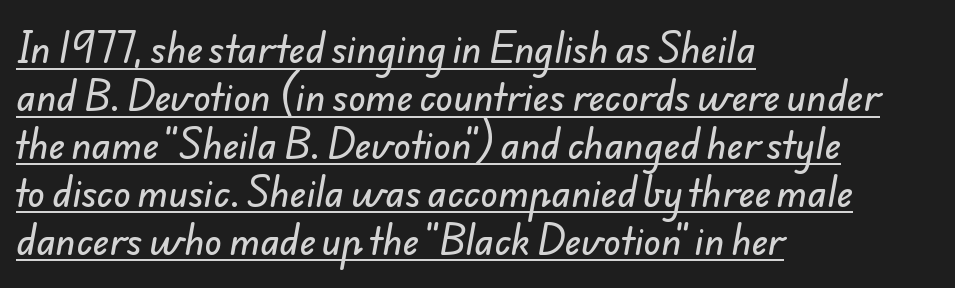
Quick note: interline space is typical. Notice how a bar underscores the lettering throughout. In terms of letterspacing, this is plain default setting. In CSS terms this would be text-align: left.
